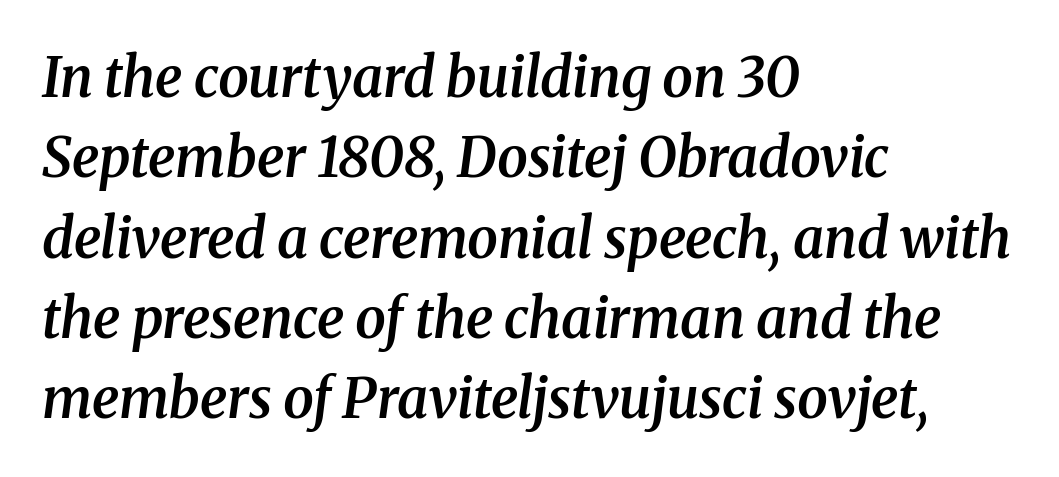
Think of a printed novel: that variable character pitch is what you see here. Slightly chunky letters — semibold, I'd say, not full bold. The text block is weighted toward the left margin, trailing off unevenly rightward. Line spacing here is normal. Designer's note — italics engaged.
